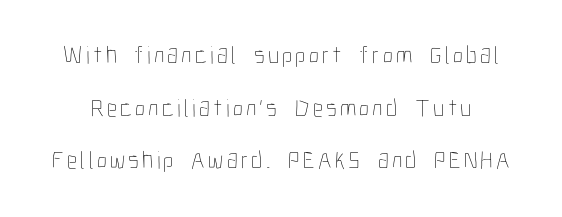
The image shows 25 px text type, upright; set loose line spacing (2.11x), not underlined.
